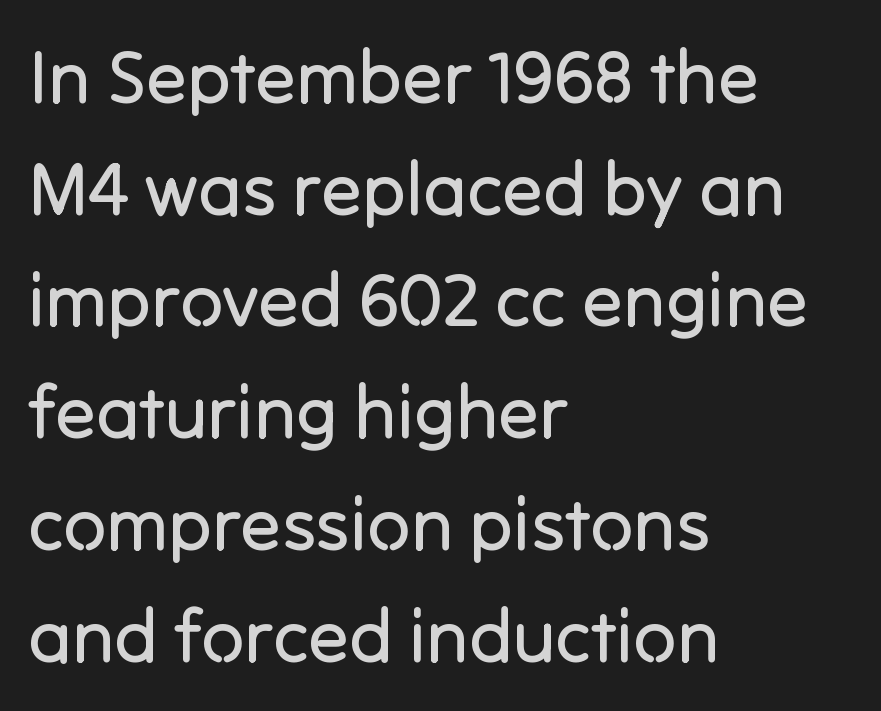
The image shows 75 px regular-weight sans-serif type, upright; set left-aligned, normal line spacing (1.49x), normal letter spacing, not underlined; low stroke contrast and a medium x-height.
